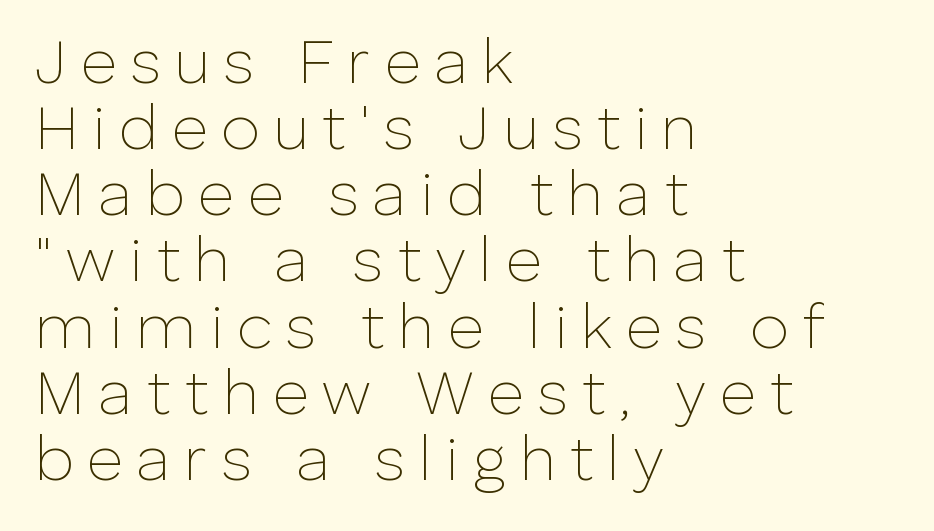
Students, note that the glyphs here are deliberately spaced far apart. Vertically, the passage feels compressed, each row crowding the next. A typesetter would call this proportional, since set widths differ per character. Unlike italic type, these characters show no tilt at all.
